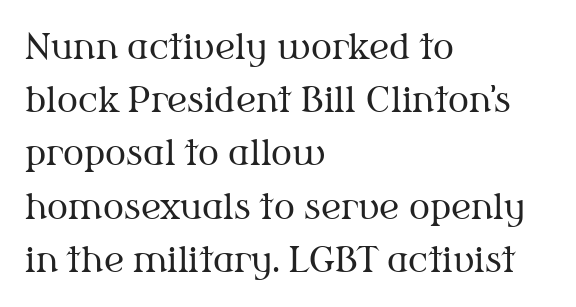
The image shows 35 px regular-weight serif type, upright; set left-aligned, normal line spacing (1.52x), normal letter spacing, not underlined; medium stroke contrast and a medium x-height.
